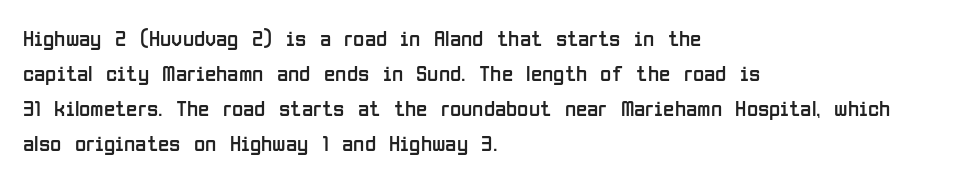
The image shows 23 px text type, upright; set left-aligned, normal line spacing (1.52x), normal letter spacing, not underlined.
